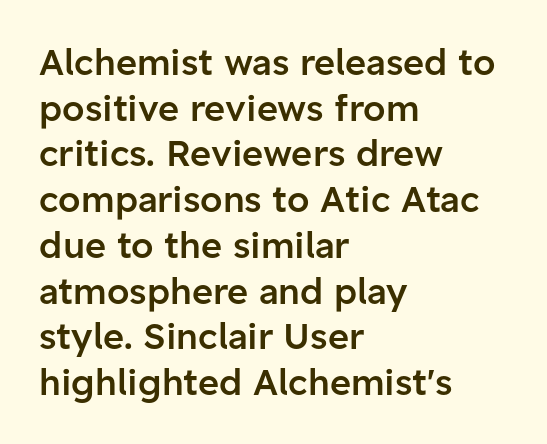
What weight is shown? A semibold, between regular and bold. Descenders are the only things crossing below the line. How are the letters spaced? Ordinarily, with no added tracking. Spacing verdict: proportional, widths tailored to each character. These lines were composed using upright roman letters.
